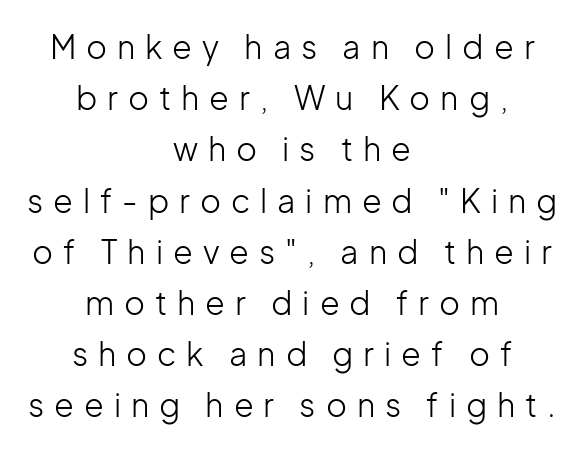
Q: Is the text bold? A: No.
Q: Is the text italic (slanted)? A: No, it is upright.
Q: Is the typeface a serif or a sans-serif typeface? A: Sans-serif.
Q: Is the text underlined? A: No.
Q: How is the paragraph aligned? A: Centered.
Q: Is the spacing between letters normal or unusually wide? A: Unusually wide.
Q: Is the spacing between lines tight, normal or loose? A: Normal.
Q: Width (condensed, normal, or wide)? A: Normal.
Q: Stroke contrast? A: Low.
Q: x-height? A: Medium.
Q: Monospaced? A: No.
